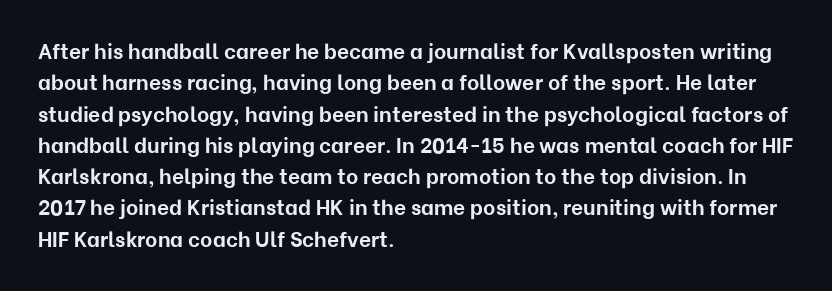
Q: Is the text bold? A: Yes.
Q: Is the text italic (slanted)? A: No, it is upright.
Q: Is the text underlined? A: No.
Q: How is the paragraph aligned? A: Left-aligned.
Q: Is the spacing between letters normal or unusually wide? A: Normal.
Q: Is the spacing between lines tight, normal or loose? A: Normal.
